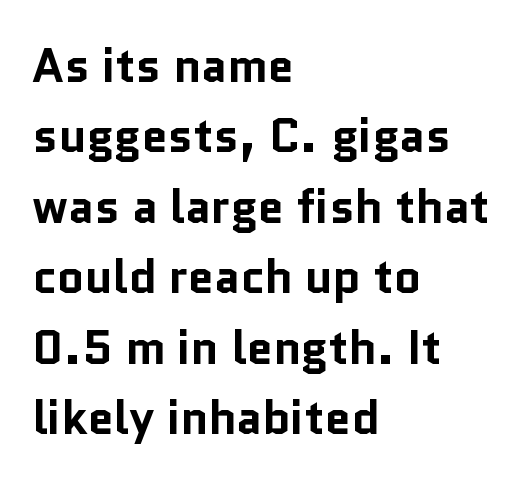
The image shows 47 px bold sans-serif type, upright; set left-aligned, normal line spacing (1.5x), normal letter spacing, not underlined; low stroke contrast and a medium x-height.
